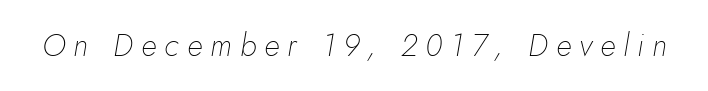
Q: Is the text bold? A: No.
Q: Is the text italic (slanted)? A: Yes, it leans right by about 10 degrees.
Q: Is the text underlined? A: No.
Q: Is the spacing between letters normal or unusually wide? A: Unusually wide.
Q: Width (condensed, normal, or wide)? A: Normal.
Q: Stroke contrast? A: Low.
Q: x-height? A: Small.
Q: Monospaced? A: No.
